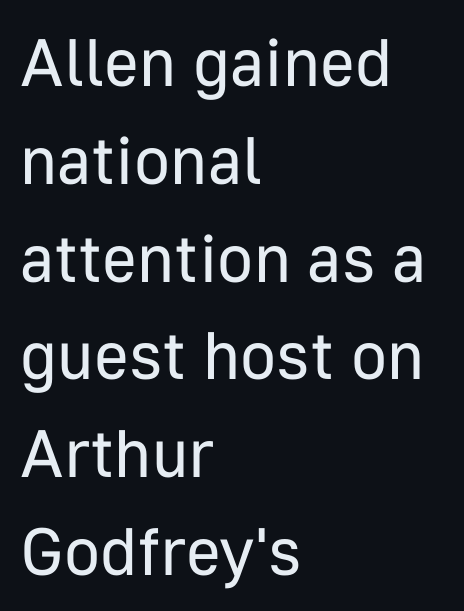
The image shows 67 px regular-weight sans-serif type, upright; set left-aligned, normal line spacing (1.46x), normal letter spacing, not underlined; low stroke contrast and a medium x-height.
